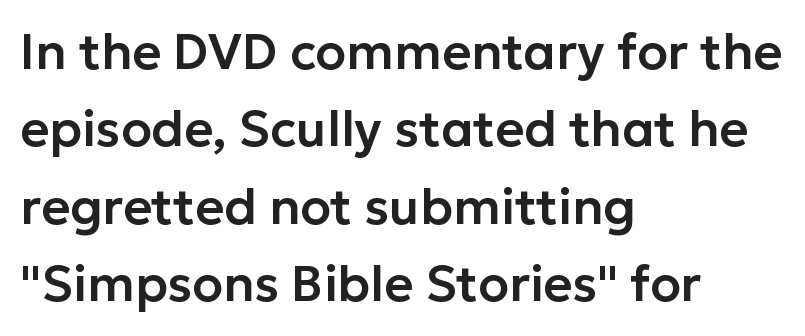
Q: Is the text italic (slanted)? A: No, it is upright.
Q: Is the typeface a serif or a sans-serif typeface? A: Sans-serif.
Q: Is the text underlined? A: No.
Q: How is the paragraph aligned? A: Left-aligned.
Q: Is the spacing between letters normal or unusually wide? A: Normal.
Q: Is the spacing between lines tight, normal or loose? A: Normal.
Q: Width (condensed, normal, or wide)? A: Normal.
Q: Stroke contrast? A: Low.
Q: x-height? A: Medium.
Q: Monospaced? A: No.
